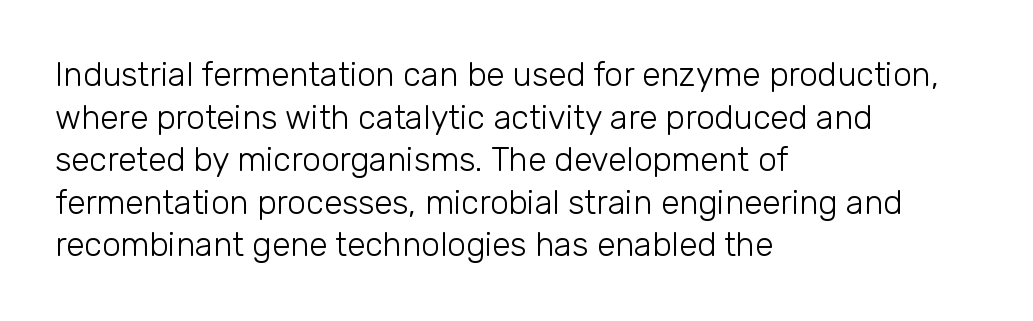
The image shows 33 px light sans-serif type, upright; set left-aligned, normal line spacing (1.29x), normal letter spacing, not underlined; low stroke contrast and a medium x-height.
